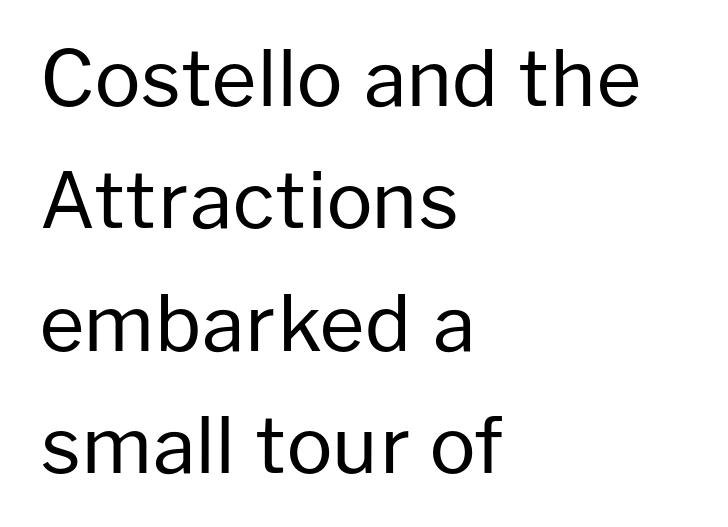
{"serif": "no", "italic": "no", "bold": "no", "weight": "regular", "width": "normal", "stroke_contrast": "low", "x_height": "medium", "monospaced": "no", "underline": "no", "align": "left", "line_spacing": "normal", "line_spacing_ratio": 1.59, "letter_spacing": "normal", "letter_spacing_em": 0.0, "glyph_px": 77}
